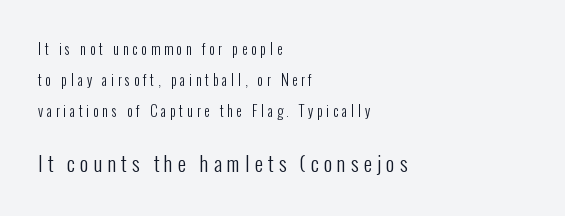
Q: Is the text bold? A: No.
Q: Is the text italic (slanted)? A: No, it is upright.
Q: Is the text underlined? A: No.
Q: How is the paragraph aligned? A: Left-aligned.
Q: Is the spacing between letters normal or unusually wide? A: Unusually wide.
Q: Is the spacing between lines tight, normal or loose? A: Loose.
Q: Which block of text is set in a larger size, the first (top) or the second (bottom)? A: The second (bottom) one.
